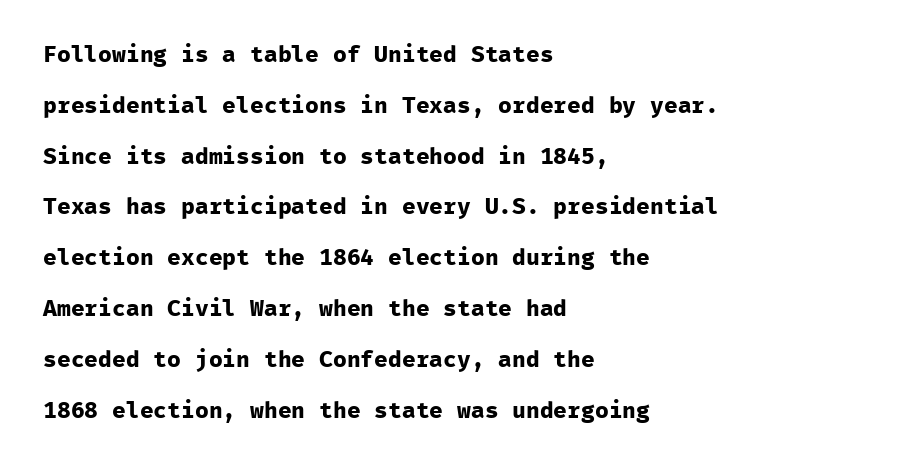
The leading is generous, giving the passage an open texture. Every letter is thick-stroked: bold, no question. Only glyphs here, with clear space below each row. One-word summary of the alignment: left. Between one letter and the next there's only the usual sliver of space.
